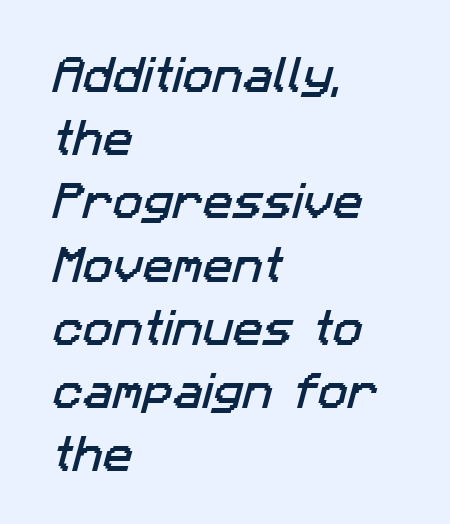
The image shows 40 px sans-serif type; set left-aligned, normal line spacing (1.58x), normal letter spacing, not underlined; low stroke contrast and a medium x-height.
